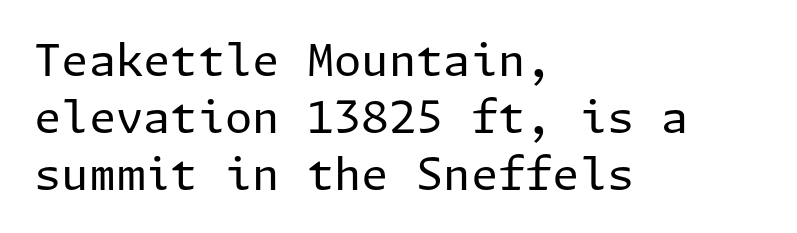
{"serif": "no", "italic": "no", "bold": "no", "weight": "regular", "width": "normal", "stroke_contrast": "low", "x_height": "medium", "underline": "no", "align": "left", "line_spacing": "normal", "line_spacing_ratio": 1.29, "letter_spacing": "normal", "letter_spacing_em": 0.0, "glyph_px": 44}
